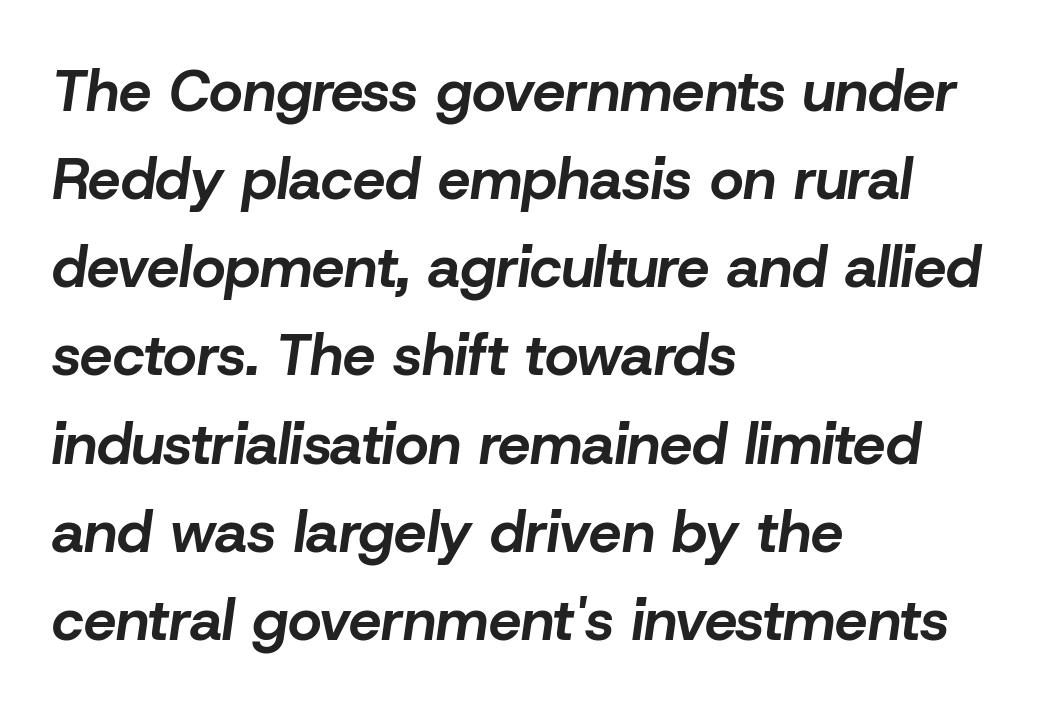
Q: Is the text bold? A: Yes.
Q: Is the text italic (slanted)? A: Yes, it leans right by about 8 degrees.
Q: Is the text underlined? A: No.
Q: How is the paragraph aligned? A: Left-aligned.
Q: Is the spacing between letters normal or unusually wide? A: Normal.
Q: Is the spacing between lines tight, normal or loose? A: Normal.
Q: Width (condensed, normal, or wide)? A: Normal.
Q: Stroke contrast? A: Low.
Q: x-height? A: Medium.
Q: Monospaced? A: No.
